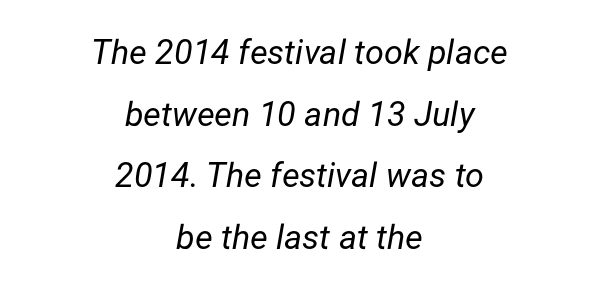
Q: Is the text bold? A: No.
Q: Is the text italic (slanted)? A: Yes, it leans right by about 12 degrees.
Q: Is the text underlined? A: No.
Q: How is the paragraph aligned? A: Centered.
Q: Is the spacing between letters normal or unusually wide? A: Normal.
Q: Width (condensed, normal, or wide)? A: Normal.
Q: Stroke contrast? A: Low.
Q: x-height? A: Medium.
Q: Monospaced? A: No.
